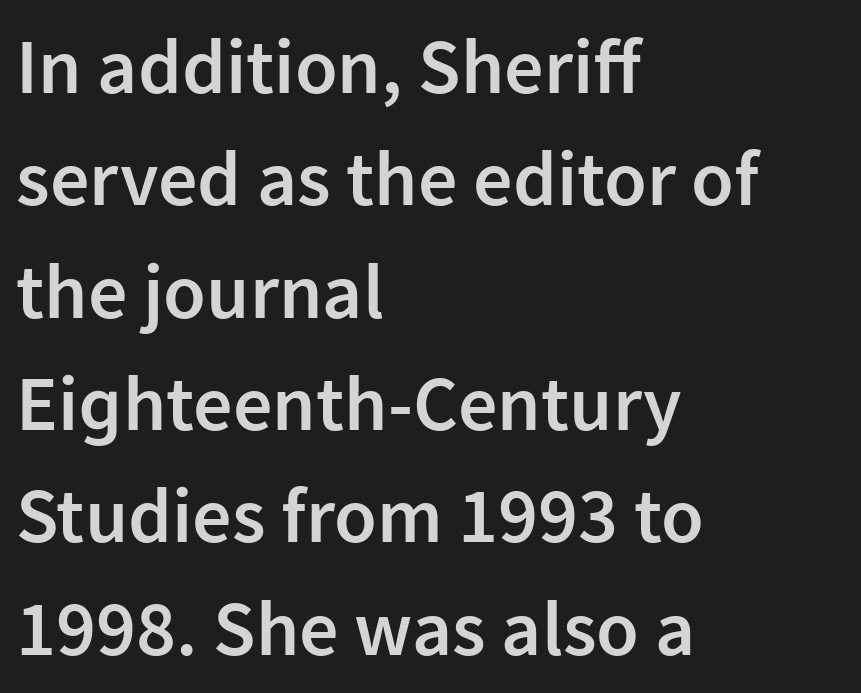
These words are printed semibold, heavier than regular yet not bold. Descenders hang freely into open space. Every character sits straight up, as roman type does. Between one letter and the next there's only the usual sliver of space.
